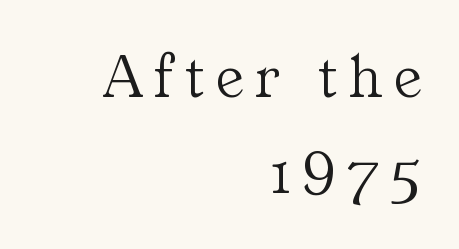
Q: Is the text bold? A: No.
Q: Is the text italic (slanted)? A: No, it is upright.
Q: Is the typeface a serif or a sans-serif typeface? A: Serif.
Q: Is the text underlined? A: No.
Q: How is the paragraph aligned? A: Right-aligned.
Q: Is the spacing between lines tight, normal or loose? A: Normal.
Q: Width (condensed, normal, or wide)? A: Normal.
Q: Stroke contrast? A: Medium.
Q: x-height? A: Medium.
Q: Monospaced? A: No.
